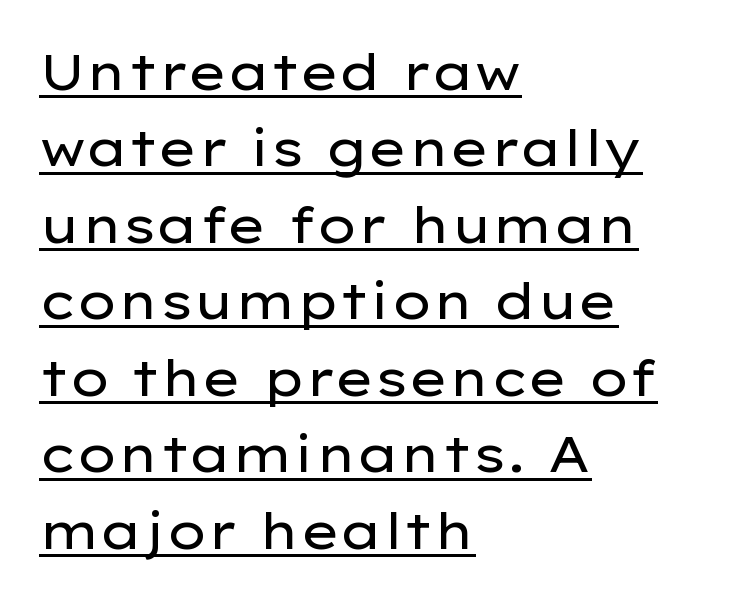
The image shows 51 px regular-weight, wide sans-serif type, upright; set left-aligned, normal line spacing (1.5x), normal letter spacing, underlined; low stroke contrast and a medium x-height.
